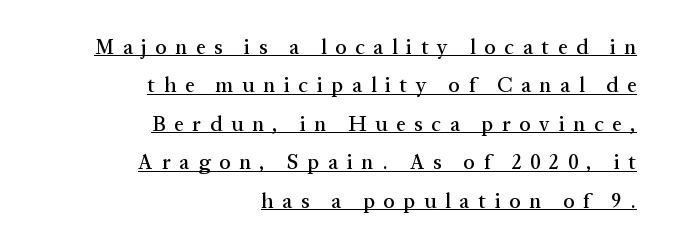
Every row of glyphs terminates at an identical x-position on the right. Does the lettering tilt? It doesn't — this is upright. Check the space under the baseline: a stroke is drawn there. Display-style spreading of the glyphs; the letterfit is very open.
